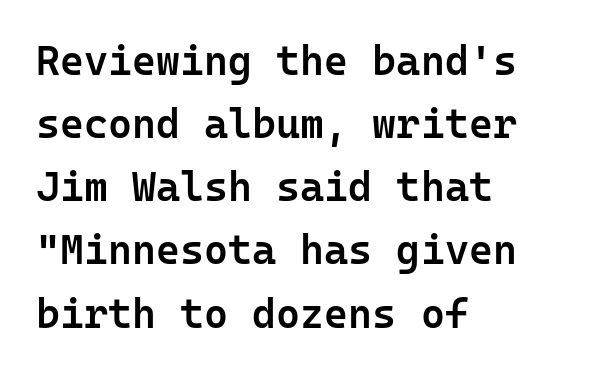
Q: Is the text bold? A: Semi-bold.
Q: Is the text italic (slanted)? A: No, it is upright.
Q: Is the typeface a serif or a sans-serif typeface? A: Sans-serif.
Q: Is the text underlined? A: No.
Q: How is the paragraph aligned? A: Left-aligned.
Q: Is the spacing between letters normal or unusually wide? A: Normal.
Q: Is the spacing between lines tight, normal or loose? A: Normal.
Q: Width (condensed, normal, or wide)? A: Normal.
Q: Stroke contrast? A: Low.
Q: x-height? A: Medium.
Q: Monospaced? A: Yes.
